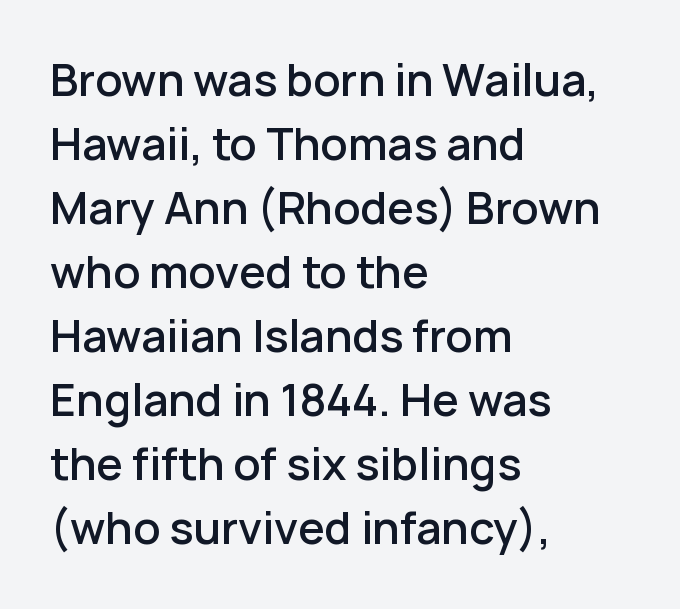
{"serif": "no", "italic": "no", "bold": "semi", "weight": "semibold", "width": "normal", "stroke_contrast": "low", "x_height": "medium", "monospaced": "no", "underline": "no", "align": "left", "line_spacing": "normal", "line_spacing_ratio": 1.49, "letter_spacing": "normal", "letter_spacing_em": 0.0, "glyph_px": 43}
